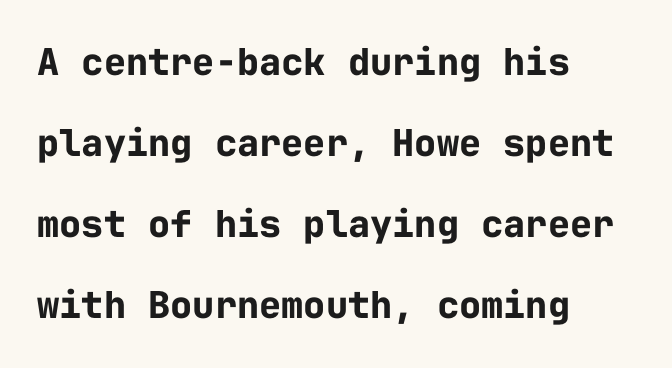
Note the uniform advance width — an 'i' takes as much space as an 'm'. Underline: absent. Students, observe: this is what heavily led, spacious text looks like. Stroke terminals: plain, sans-serif. Horizontally, the lines are justified to the leading edge only.
